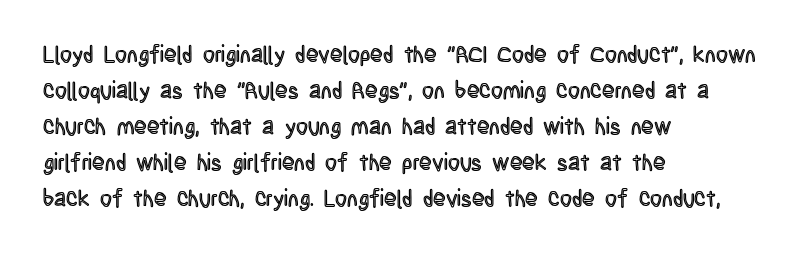
{"italic": "no", "underline": "no", "align": "left", "line_spacing": "normal", "line_spacing_ratio": 1.56, "letter_spacing": "normal", "letter_spacing_em": 0.0, "glyph_px": 23}
